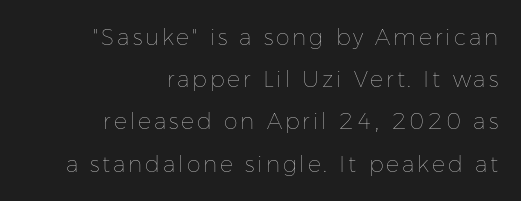
{"italic": "no", "bold": "no", "underline": "no", "align": "right", "line_spacing": "loose", "line_spacing_ratio": 1.92, "glyph_px": 22}
